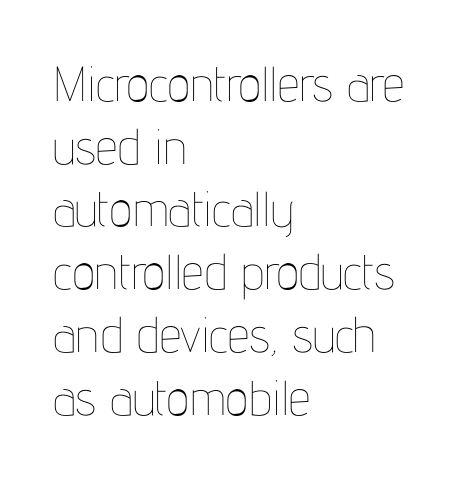
These lines sit exactly where default settings would place them. Reading down the block, your eye returns to a fixed left position each line. A typesetter would call this proportional, since set widths differ per character. Glance below the letters and you will spot only blank space. Tall strokes in this sample are plumb rather than angled. Stems here are at most as thick as an everyday book face.
